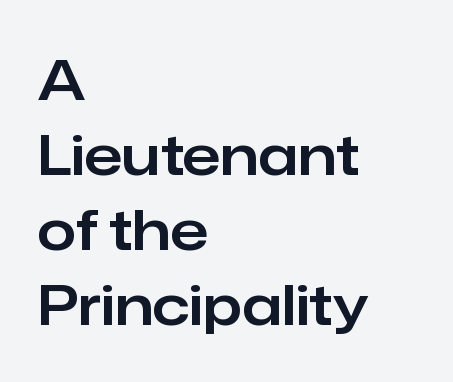
Q: Is the text italic (slanted)? A: No, it is upright.
Q: Is the typeface a serif or a sans-serif typeface? A: Sans-serif.
Q: Is the text underlined? A: No.
Q: How is the paragraph aligned? A: Left-aligned.
Q: Is the spacing between letters normal or unusually wide? A: Normal.
Q: Is the spacing between lines tight, normal or loose? A: Normal.
Q: Width (condensed, normal, or wide)? A: Normal.
Q: Stroke contrast? A: Low.
Q: x-height? A: Medium.
Q: Monospaced? A: No.
